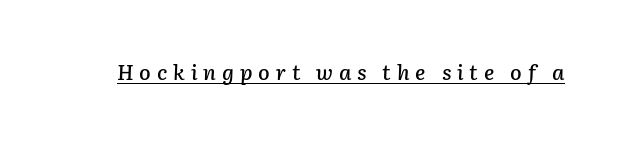
Q: Is the text italic (slanted)? A: Yes, it leans right by about 2 degrees.
Q: Is the text underlined? A: Yes.
Q: Is the spacing between letters normal or unusually wide? A: Unusually wide.
